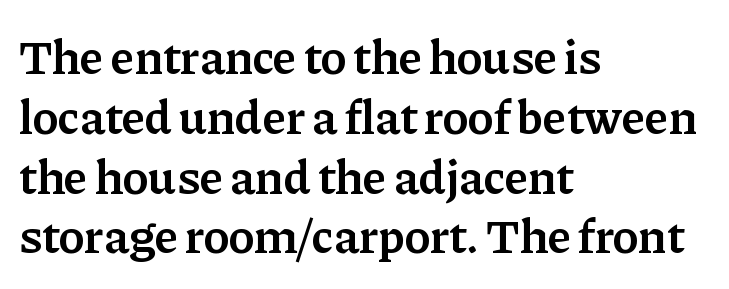
Beneath every word, the page is bare. These lines are rendered in a variable-pitch font. What stands out about the letter spacing? Nothing — it is the standard amount. Strokes here are thickened, but only to semibold level. Every character sits straight up, as roman type does.
